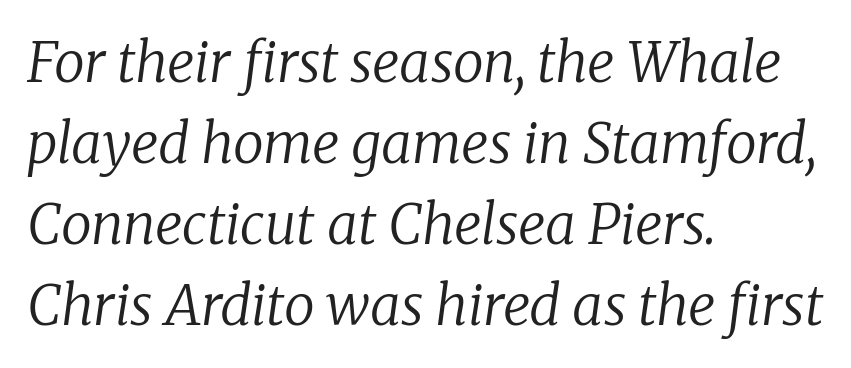
Q: Is the text bold? A: No.
Q: Is the text italic (slanted)? A: Yes, it leans right by about 8 degrees.
Q: Is the typeface a serif or a sans-serif typeface? A: Serif.
Q: Is the text underlined? A: No.
Q: How is the paragraph aligned? A: Left-aligned.
Q: Is the spacing between letters normal or unusually wide? A: Normal.
Q: Is the spacing between lines tight, normal or loose? A: Normal.
Q: Width (condensed, normal, or wide)? A: Normal.
Q: Stroke contrast? A: Low.
Q: x-height? A: Medium.
Q: Monospaced? A: No.
